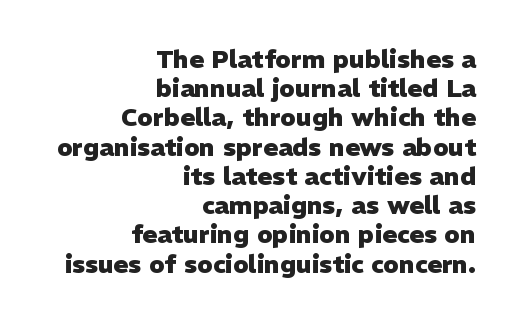
The compositor pushed each line to the right boundary. Inter-character spacing is left at the font's built-in metrics. Thick stems and heavy bowls — unmistakably bold. Has an underline been added? It has not. Upright lettering throughout.
